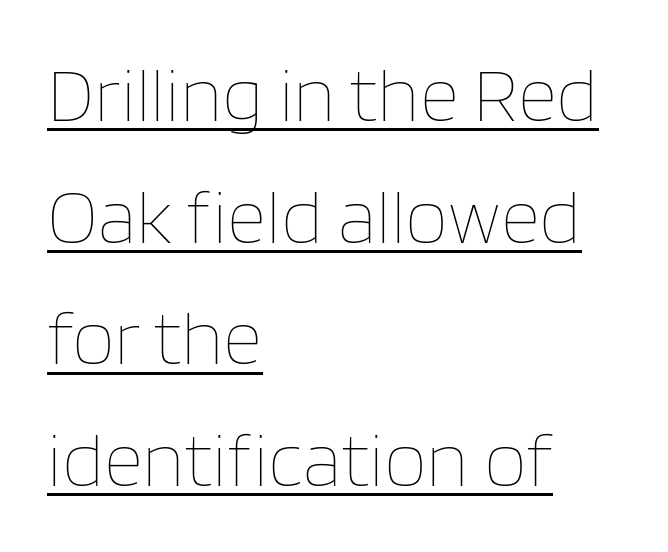
Q: Is the text bold? A: No.
Q: Is the text italic (slanted)? A: No, it is upright.
Q: Is the text underlined? A: Yes.
Q: How is the paragraph aligned? A: Left-aligned.
Q: Is the spacing between letters normal or unusually wide? A: Normal.
Q: Is the spacing between lines tight, normal or loose? A: Normal.
Q: Width (condensed, normal, or wide)? A: Normal.
Q: Stroke contrast? A: Low.
Q: x-height? A: Large.
Q: Monospaced? A: No.
